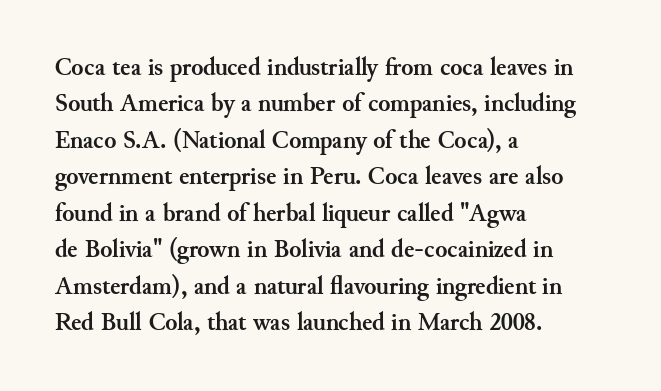
{"italic": "no", "bold": "yes", "underline": "no", "align": "left", "line_spacing": "normal", "line_spacing_ratio": 1.46, "letter_spacing": "normal", "letter_spacing_em": 0.0, "glyph_px": 25}
